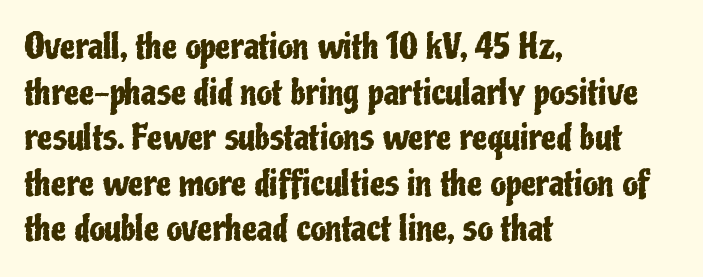
The image shows 34 px condensed sans-serif type, upright; set left-aligned, normal line spacing (1.34x), normal letter spacing, not underlined; low stroke contrast and a medium x-height.
